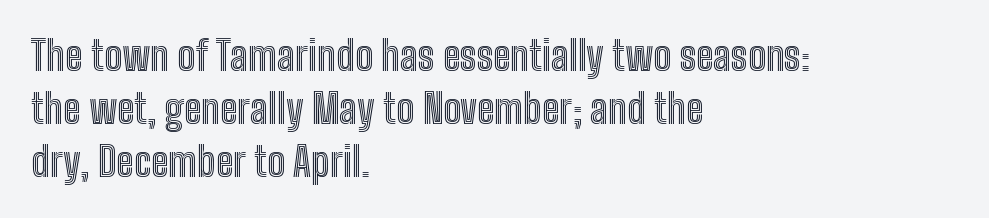
Q: Is the text italic (slanted)? A: No, it is upright.
Q: Is the text underlined? A: No.
Q: How is the paragraph aligned? A: Left-aligned.
Q: Is the spacing between letters normal or unusually wide? A: Normal.
Q: Is the spacing between lines tight, normal or loose? A: Normal.
Q: Width (condensed, normal, or wide)? A: Condensed.
Q: x-height? A: Medium.
Q: Monospaced? A: No.
